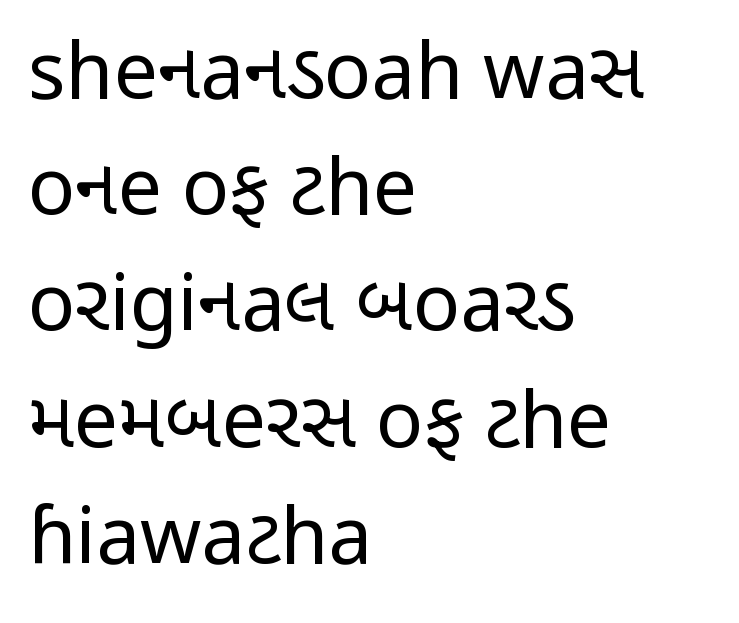
{"serif": "no", "italic": "no", "bold": "no", "weight": "regular", "width": "condensed", "stroke_contrast": "low", "x_height": "medium", "monospaced": "no", "underline": "no", "align": "left", "line_spacing": "normal", "line_spacing_ratio": 1.49, "letter_spacing": "normal", "letter_spacing_em": 0.0, "glyph_px": 78}
